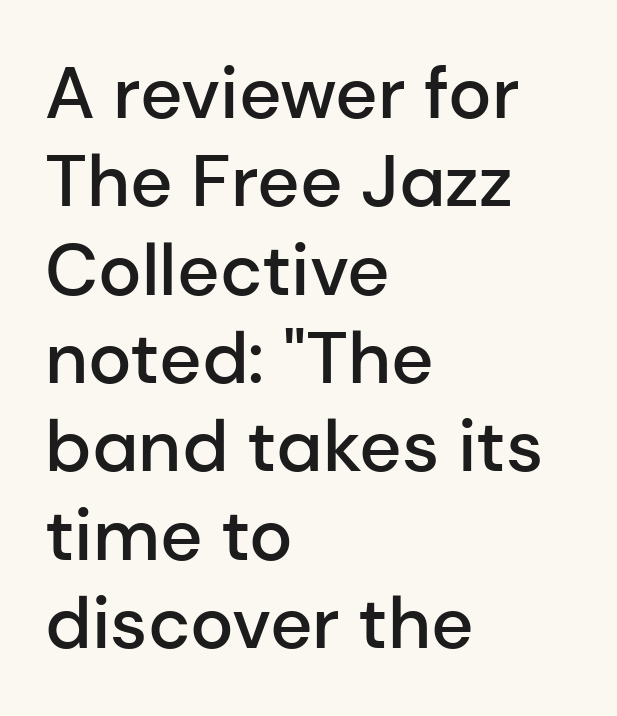
Q: Is the text bold? A: Semi-bold.
Q: Is the text italic (slanted)? A: No, it is upright.
Q: Is the typeface a serif or a sans-serif typeface? A: Sans-serif.
Q: Is the text underlined? A: No.
Q: How is the paragraph aligned? A: Left-aligned.
Q: Is the spacing between letters normal or unusually wide? A: Normal.
Q: Width (condensed, normal, or wide)? A: Normal.
Q: Stroke contrast? A: Low.
Q: x-height? A: Medium.
Q: Monospaced? A: No.
